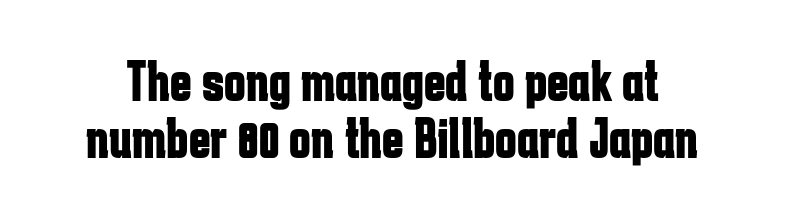
The face used here is a sans, in the tradition of grotesques and geometrics. Nothing unusual about the tracking: characters are spaced as the font intends. Here the designer chose a conventional face with non-uniform glyph widths. Words float on clear page, feet unadorned. In terms of leading, this rendering errs on the cramped side. As a designer I'd log this as weight 700, bold.
